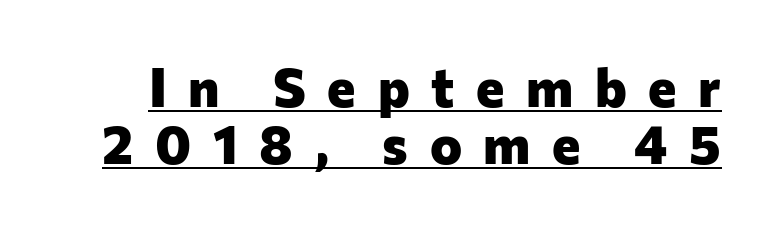
The image shows 54 px heavy sans-serif type, upright; set tight line spacing (1.05x), unusually wide letter spacing (+0.4 em), underlined; low stroke contrast and a medium x-height.
